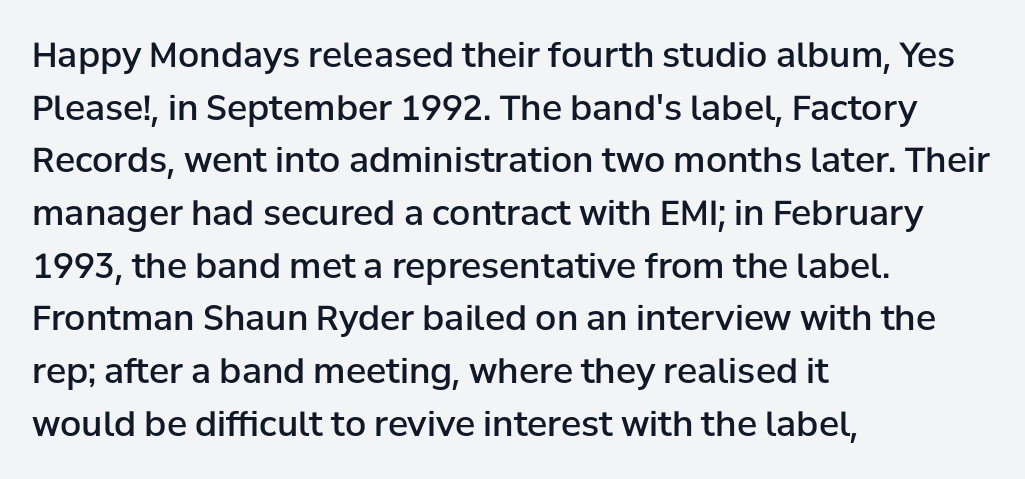
Varying glyph widths throughout — classic text-font behaviour. The glyphs in this specimen are sans serif. Designer's note — italics off, roman on. Typographic density is moderately raised because the face is semibold.
